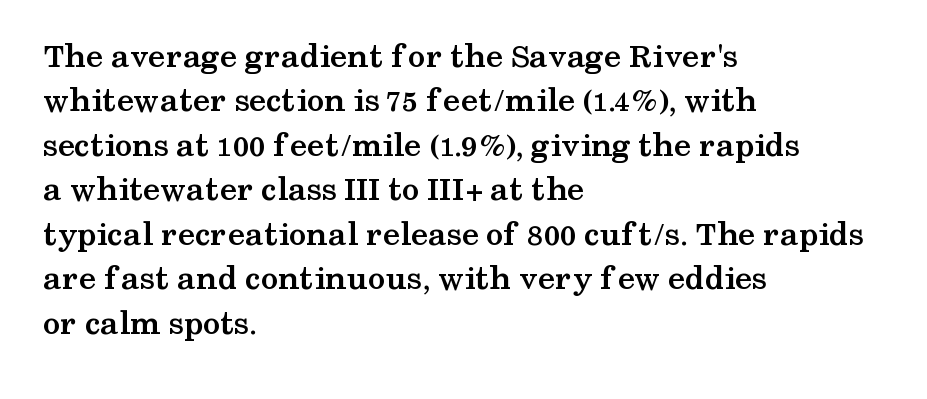
The image shows 35 px semibold, wide serif type, upright; set left-aligned, normal line spacing (1.27x), normal letter spacing, not underlined; medium stroke contrast and a medium x-height.
